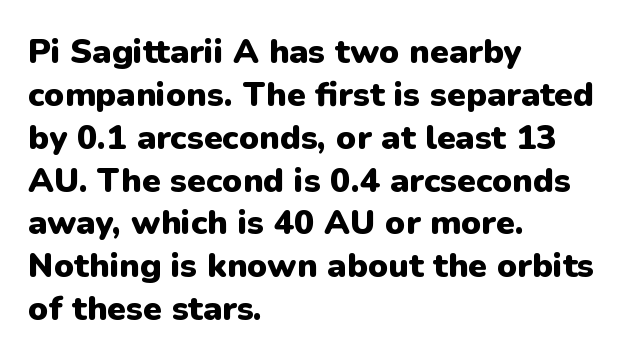
The image shows 34 px heavy sans-serif type, upright; set left-aligned, normal line spacing (1.26x), normal letter spacing, not underlined; low stroke contrast and a medium x-height.
